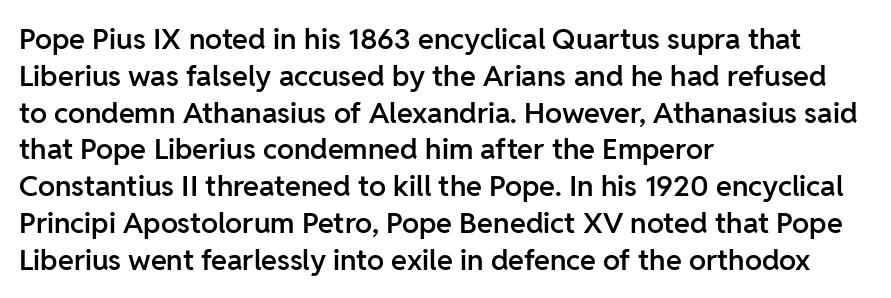
Q: Is the text bold? A: Semi-bold.
Q: Is the text italic (slanted)? A: No, it is upright.
Q: Is the typeface a serif or a sans-serif typeface? A: Sans-serif.
Q: Is the text underlined? A: No.
Q: How is the paragraph aligned? A: Left-aligned.
Q: Is the spacing between letters normal or unusually wide? A: Normal.
Q: Is the spacing between lines tight, normal or loose? A: Normal.
Q: Width (condensed, normal, or wide)? A: Normal.
Q: Stroke contrast? A: Low.
Q: x-height? A: Medium.
Q: Monospaced? A: No.
